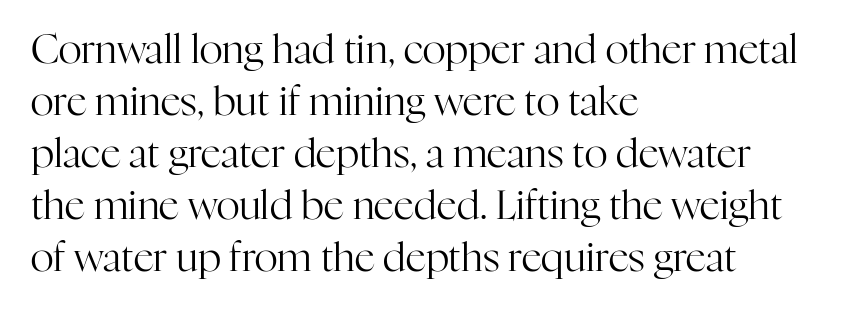
Q: Is the text bold? A: No.
Q: Is the text italic (slanted)? A: No, it is upright.
Q: Is the typeface a serif or a sans-serif typeface? A: Serif.
Q: Is the text underlined? A: No.
Q: How is the paragraph aligned? A: Left-aligned.
Q: Is the spacing between letters normal or unusually wide? A: Normal.
Q: Is the spacing between lines tight, normal or loose? A: Normal.
Q: Width (condensed, normal, or wide)? A: Normal.
Q: Stroke contrast? A: High.
Q: x-height? A: Medium.
Q: Monospaced? A: No.
